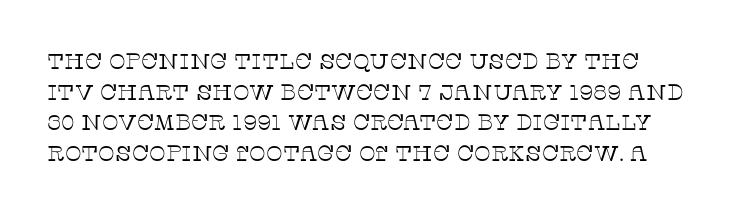
{"italic": "no", "bold": "no", "underline": "no", "line_spacing": "normal", "line_spacing_ratio": 1.39, "letter_spacing": "normal", "letter_spacing_em": 0.0, "glyph_px": 22}
